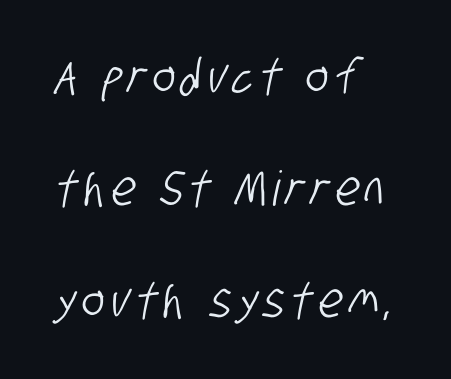
Q: Is the typeface a serif or a sans-serif typeface? A: Sans-serif.
Q: Is the text underlined? A: No.
Q: How is the paragraph aligned? A: Left-aligned.
Q: Is the spacing between lines tight, normal or loose? A: Loose.
Q: Width (condensed, normal, or wide)? A: Condensed.
Q: Stroke contrast? A: Low.
Q: x-height? A: Large.
Q: Monospaced? A: No.
